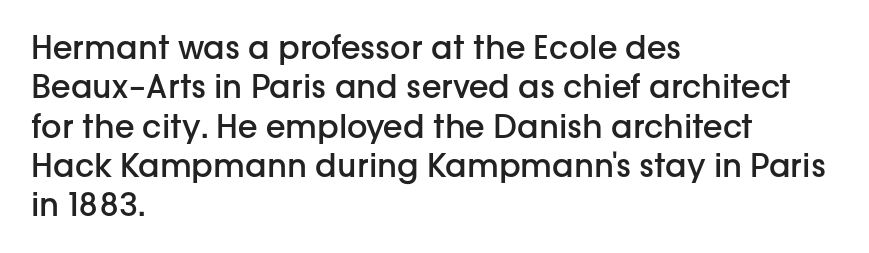
{"serif": "no", "italic": "no", "bold": "semi", "weight": "semibold", "width": "normal", "stroke_contrast": "low", "x_height": "medium", "monospaced": "no", "underline": "no", "align": "left", "line_spacing_ratio": 1.23, "letter_spacing": "normal", "letter_spacing_em": 0.0, "glyph_px": 32}
